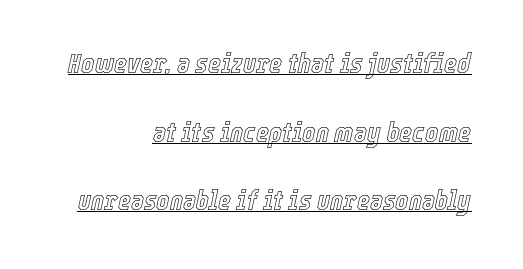
{"italic": "yes", "lean": "right", "slant_degrees": 12, "width": "condensed", "x_height": "medium", "monospaced": "no", "underline": "yes", "align": "right", "line_spacing": "loose", "line_spacing_ratio": 2.45, "letter_spacing": "normal", "letter_spacing_em": 0.0, "glyph_px": 28}
